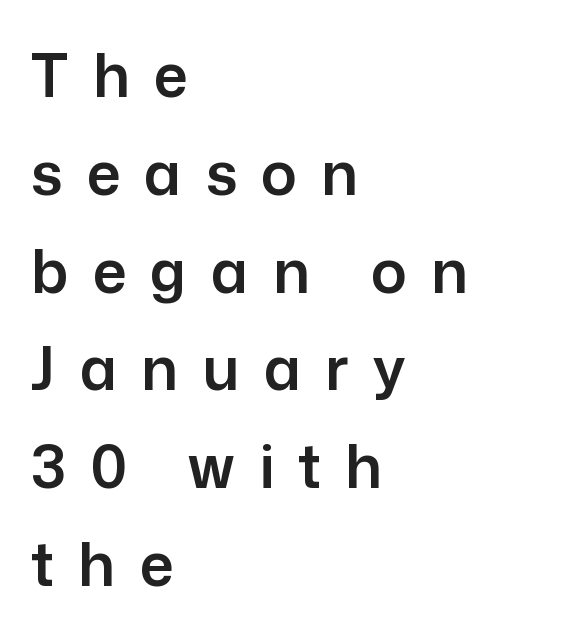
The image shows 60 px sans-serif type, upright; set left-aligned, normal line spacing (1.63x), unusually wide letter spacing (+0.4 em), not underlined; low stroke contrast and a medium x-height.
